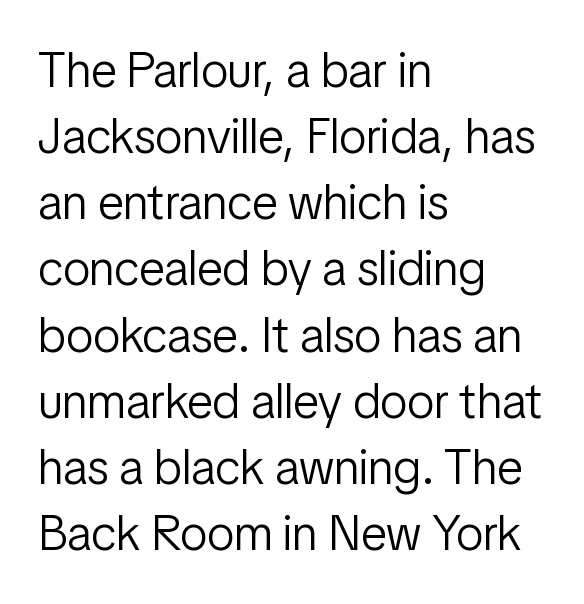
Q: Is the text bold? A: No.
Q: Is the text italic (slanted)? A: No, it is upright.
Q: Is the typeface a serif or a sans-serif typeface? A: Sans-serif.
Q: Is the text underlined? A: No.
Q: How is the paragraph aligned? A: Left-aligned.
Q: Is the spacing between letters normal or unusually wide? A: Normal.
Q: Is the spacing between lines tight, normal or loose? A: Normal.
Q: Width (condensed, normal, or wide)? A: Condensed.
Q: Stroke contrast? A: Low.
Q: x-height? A: Medium.
Q: Monospaced? A: No.
